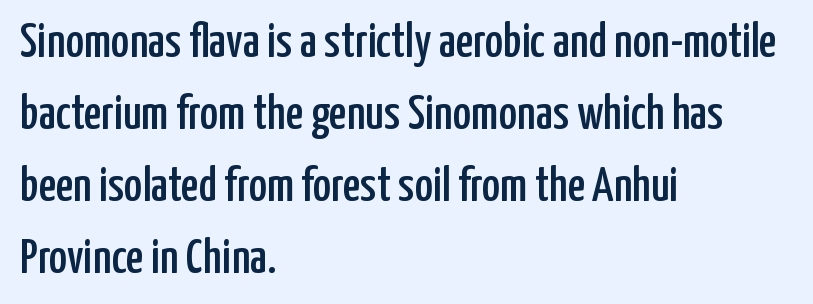
The image shows 49 px condensed sans-serif type, upright; set left-aligned, normal line spacing (1.47x), normal letter spacing, not underlined; low stroke contrast and a medium x-height.
